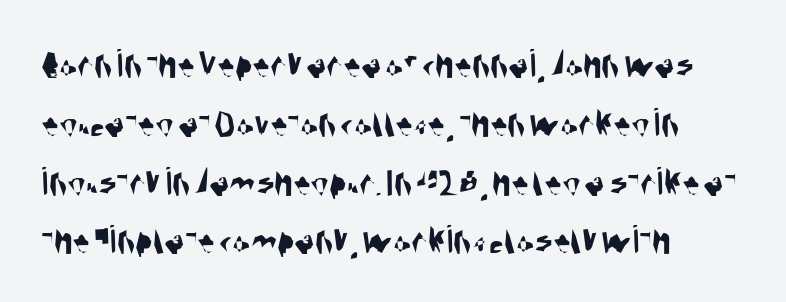
{"serif": "no", "width": "condensed", "stroke_contrast": "medium", "x_height": "large", "monospaced": "no", "underline": "no", "align": "left", "line_spacing": "normal", "line_spacing_ratio": 1.4, "letter_spacing": "normal", "letter_spacing_em": 0.0, "glyph_px": 42}
